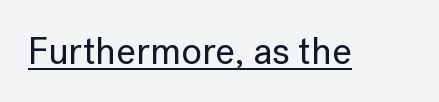
How are the letters spaced? Ordinarily, with no added tracking. Serif or sans? Sans — the stroke terminals are bare. A rule runs beneath these lines of type. Character widths vary here, with narrow letters taking less room than wide ones.
